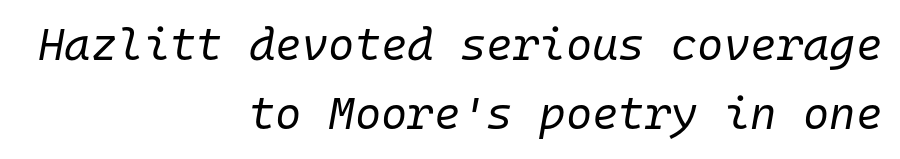
Q: Is the text bold? A: No.
Q: Is the text italic (slanted)? A: Yes, it leans right by about 10 degrees.
Q: Is the text underlined? A: No.
Q: How is the paragraph aligned? A: Right-aligned.
Q: Is the spacing between letters normal or unusually wide? A: Normal.
Q: Is the spacing between lines tight, normal or loose? A: Normal.
Q: Width (condensed, normal, or wide)? A: Normal.
Q: Stroke contrast? A: Low.
Q: x-height? A: Medium.
Q: Monospaced? A: Yes.
